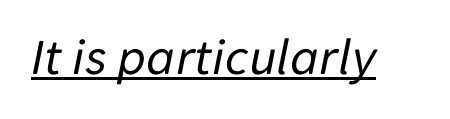
The image shows 53 px regular-weight type, italic (leaning right); set normal letter spacing, underlined; low stroke contrast and a medium x-height.
